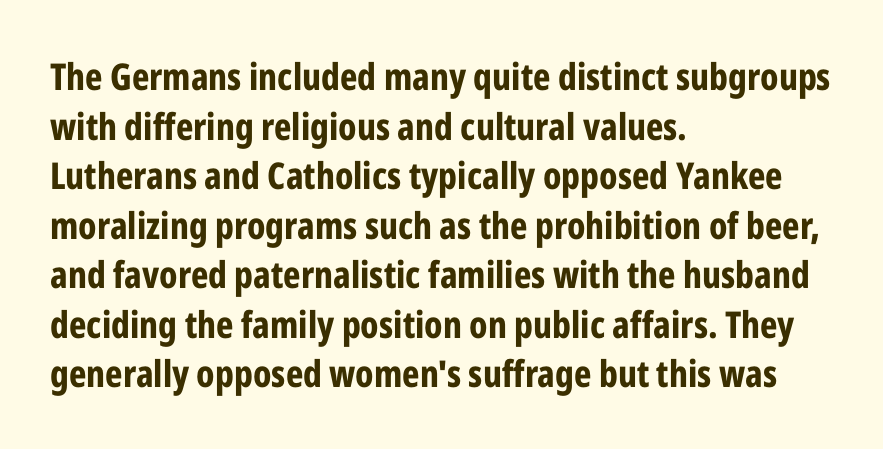
The image shows 37 px bold, condensed sans-serif type, upright; set left-aligned, normal line spacing (1.34x), normal letter spacing, not underlined; low stroke contrast and a medium x-height.
